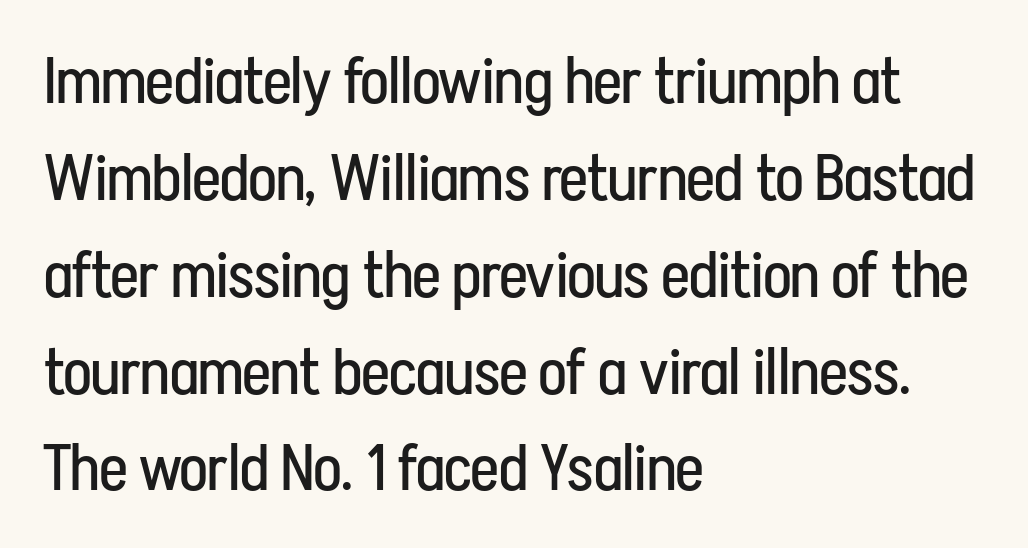
Q: Is the text bold? A: No.
Q: Is the text italic (slanted)? A: No, it is upright.
Q: Is the typeface a serif or a sans-serif typeface? A: Sans-serif.
Q: Is the text underlined? A: No.
Q: How is the paragraph aligned? A: Left-aligned.
Q: Is the spacing between letters normal or unusually wide? A: Normal.
Q: Is the spacing between lines tight, normal or loose? A: Normal.
Q: Width (condensed, normal, or wide)? A: Condensed.
Q: Stroke contrast? A: Low.
Q: x-height? A: Medium.
Q: Monospaced? A: No.
